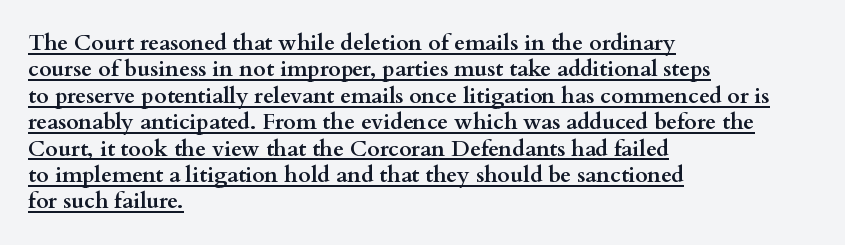
Visually the block forms a straight wall on the left and a jagged coastline on the right. Descenders here cross a horizontal rule under the line. How are the letters spaced? Ordinarily, with no added tracking. Unlike italic type, these characters show no tilt at all. How heavy is the stroke? Heavy — this is a bold.
